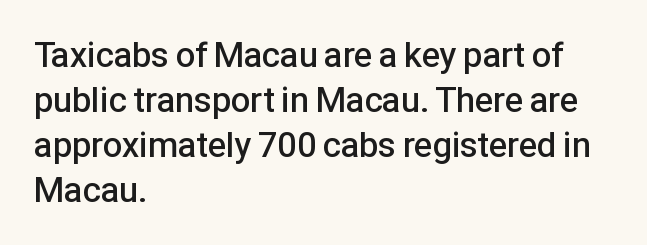
Q: Is the text bold? A: Semi-bold.
Q: Is the text italic (slanted)? A: No, it is upright.
Q: Is the typeface a serif or a sans-serif typeface? A: Sans-serif.
Q: Is the text underlined? A: No.
Q: How is the paragraph aligned? A: Left-aligned.
Q: Is the spacing between letters normal or unusually wide? A: Normal.
Q: Is the spacing between lines tight, normal or loose? A: Normal.
Q: Width (condensed, normal, or wide)? A: Normal.
Q: Stroke contrast? A: Low.
Q: x-height? A: Medium.
Q: Monospaced? A: No.
